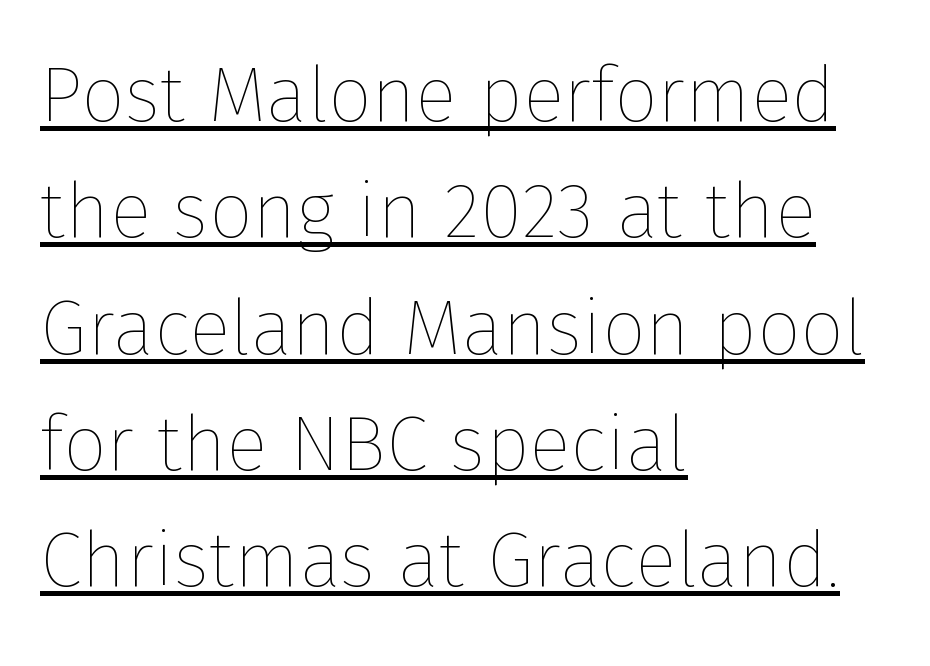
Q: Is the text bold? A: No.
Q: Is the text italic (slanted)? A: No, it is upright.
Q: Is the text underlined? A: Yes.
Q: How is the paragraph aligned? A: Left-aligned.
Q: Is the spacing between letters normal or unusually wide? A: Normal.
Q: Is the spacing between lines tight, normal or loose? A: Normal.
Q: Width (condensed, normal, or wide)? A: Normal.
Q: Stroke contrast? A: Low.
Q: x-height? A: Medium.
Q: Monospaced? A: No.
